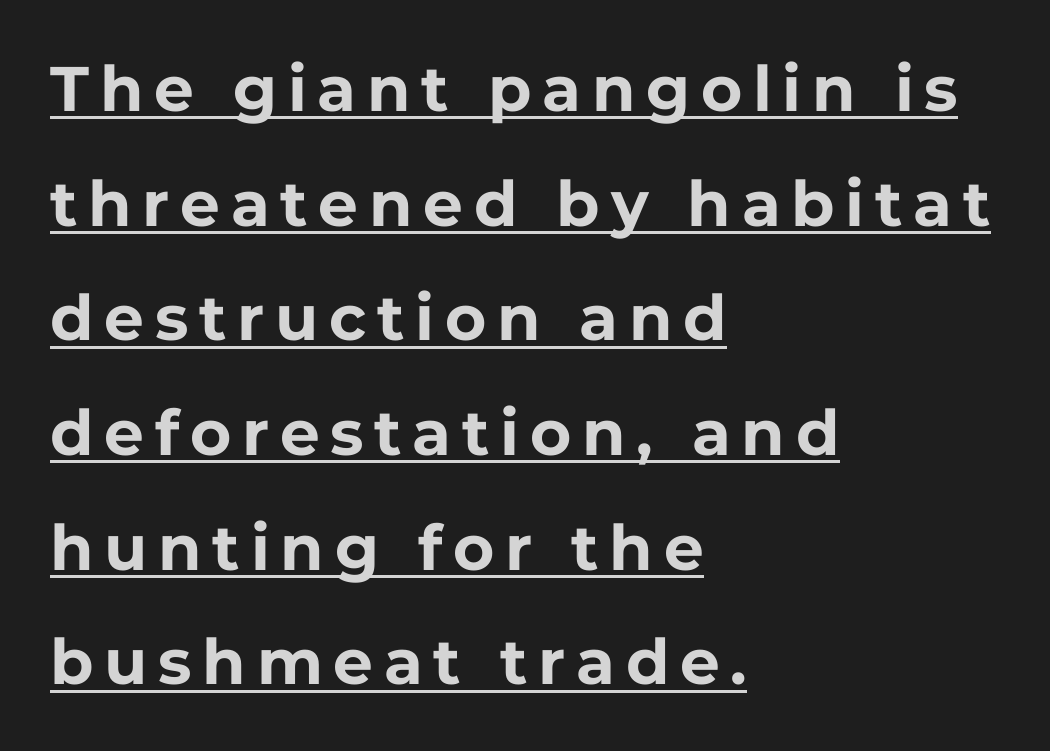
The face used here is proportionally spaced, like ordinary book or web type. Strokes here are thick enough to call this a true bold. Vertical strokes here are truly vertical. Beneath each row of characters lies a ruled line. Short and long lines alike share a common starting point at left.
